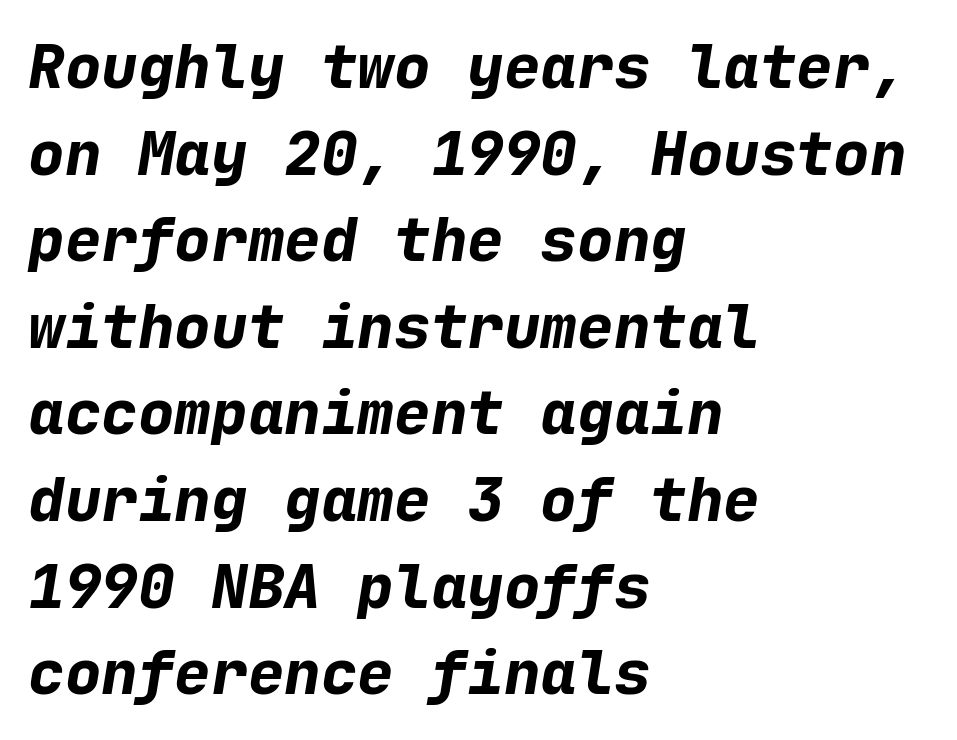
The passage shown stacks its lines at a standard gap. Line beginnings align vertically; line endings do not. The typesetting leans heavy: a genuine bold. Fixed-width glyphs throughout — classic coding-font behaviour. Only glyphs here, with clear space below each row.
